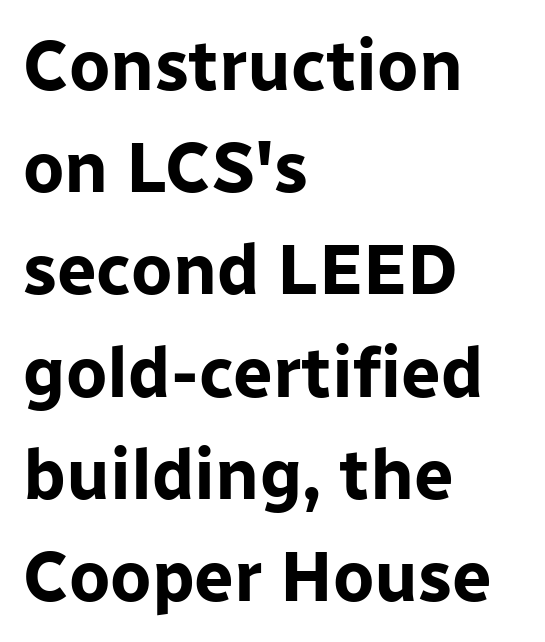
A typesetter would mark this as roman, not italic. Layout note: lines flush left. The string is rendered with underlining switched off. Examine the stroke ends and you'll find no serifs.
